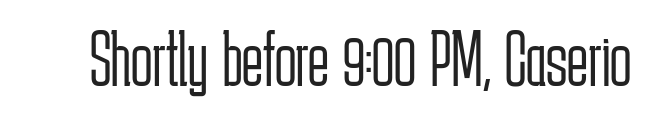
The image shows 79 px light, condensed sans-serif type, upright; set normal letter spacing, not underlined; low stroke contrast and a medium x-height.
